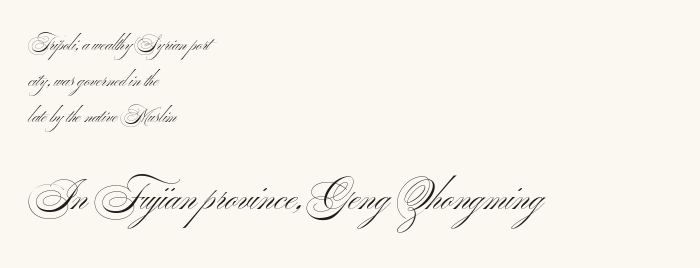
{"serif": "no", "bold": "no", "weight": "light", "width": "wide", "stroke_contrast": "medium", "x_height": "small", "monospaced": "no", "underline": "no", "align": "left", "line_spacing": "loose", "line_spacing_ratio": 2.01, "letter_spacing": "normal", "letter_spacing_em": 0.0, "larger_block": "second", "size_ratio": 2.06, "glyph_px": 37}
